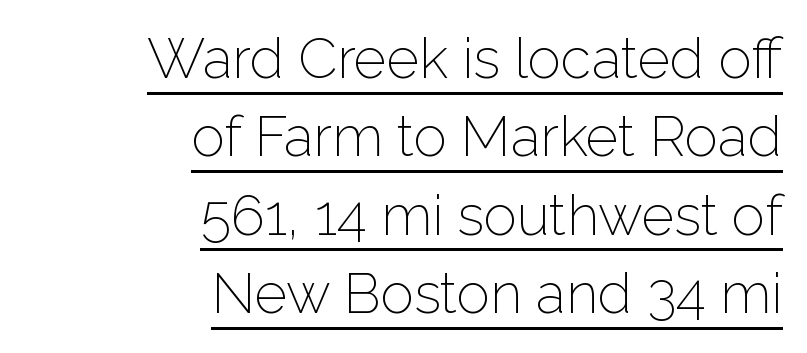
The image shows 56 px light sans-serif type, upright; set right-aligned, normal line spacing (1.4x), normal letter spacing, underlined; low stroke contrast and a medium x-height.
